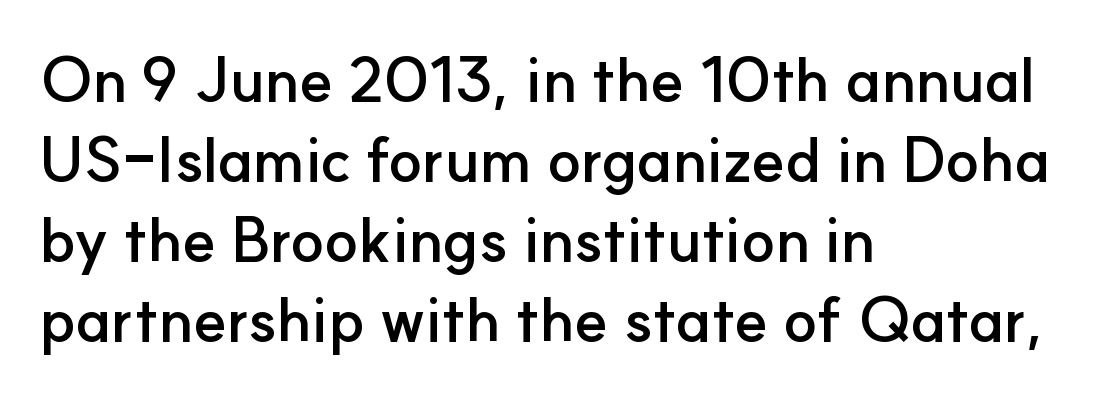
This rendering leaves character spacing at its baseline value. If you drew a ruler down the left edge, every line would touch it. The leading is moderate, giving the passage an even texture. Underline: absent. Stroke terminals: plain, sans-serif.
